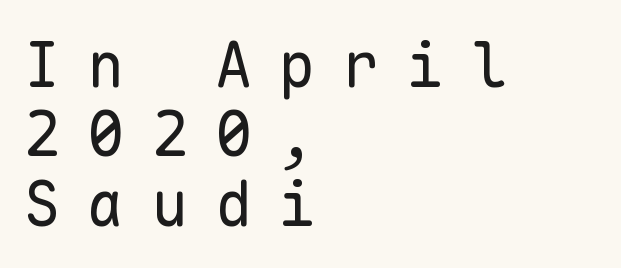
The image shows 62 px regular-weight sans-serif type, upright, monospaced; set left-aligned, tight line spacing (1.12x), unusually wide letter spacing (+0.43 em), not underlined; low stroke contrast and a medium x-height.
